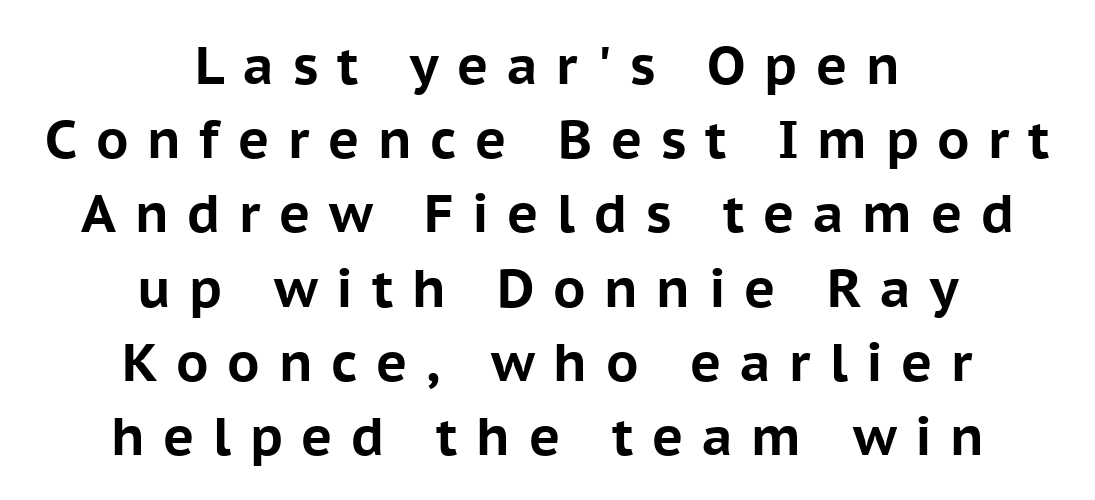
The image shows 53 px bold sans-serif type, upright; set centered, normal line spacing (1.4x), unusually wide letter spacing (+0.35 em), not underlined; low stroke contrast and a medium x-height.
